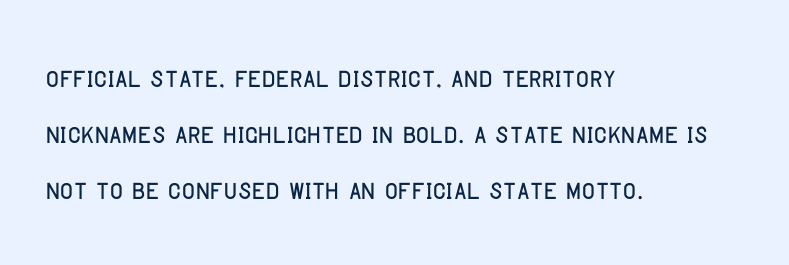
The image shows 36 px condensed sans-serif type, upright; set left-aligned, normal line spacing (1.56x), normal letter spacing, not underlined; low stroke contrast and a large x-height.
